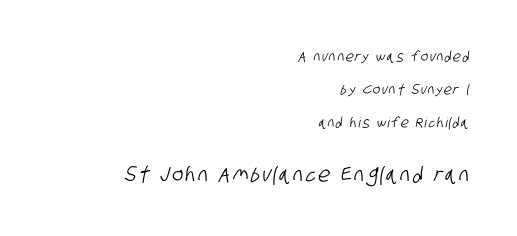
Does the copy run flush right? Yes — the right margin is perfectly even. No word sits above an underline. Here the second block reads like a headline and the first like body copy. The designer dialed line spacing up above the default.
